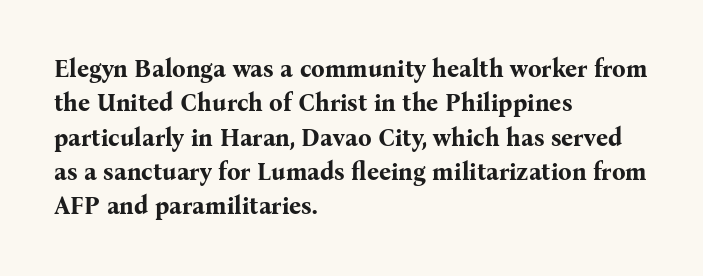
The passage shown is emphatically bold. The space directly below the letters is spotless. Italic? Not at all — the glyphs are vertical. The block of text has a typical density, with ordinary space between rows.
